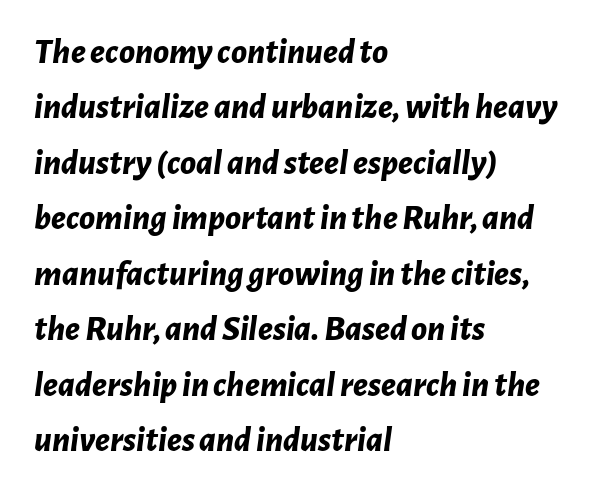
Letter spacing: default. Left-aligned paragraph, ragged on the right. You could not count columns in this text — the font is proportionally spaced. The words here are not underlined. Does the leading feel generous? No, just average. Compared with an ordinary text face, these strokes are far heavier — a full bold.
